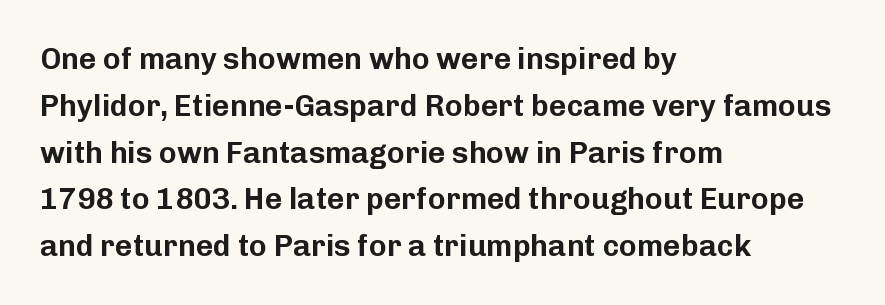
Q: Is the text italic (slanted)? A: No, it is upright.
Q: Is the typeface a serif or a sans-serif typeface? A: Sans-serif.
Q: Is the text underlined? A: No.
Q: How is the paragraph aligned? A: Left-aligned.
Q: Is the spacing between letters normal or unusually wide? A: Normal.
Q: Is the spacing between lines tight, normal or loose? A: Normal.
Q: Width (condensed, normal, or wide)? A: Normal.
Q: Stroke contrast? A: Low.
Q: x-height? A: Medium.
Q: Monospaced? A: No.
